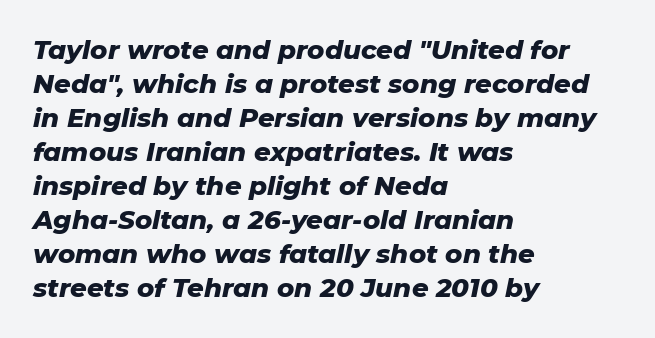
Q: Is the text bold? A: Yes.
Q: Is the text italic (slanted)? A: Yes, it leans right by about 11 degrees.
Q: Is the text underlined? A: No.
Q: How is the paragraph aligned? A: Left-aligned.
Q: Is the spacing between letters normal or unusually wide? A: Normal.
Q: Is the spacing between lines tight, normal or loose? A: Normal.
